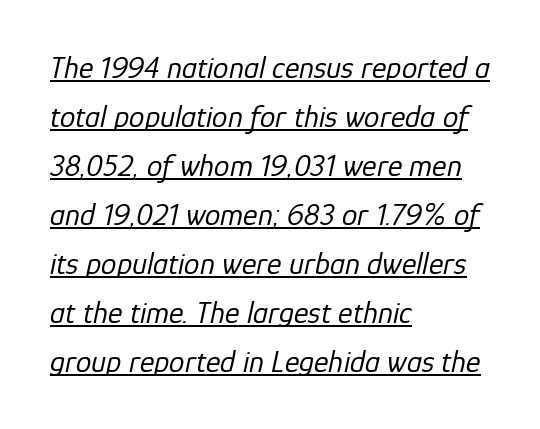
{"italic": "yes", "lean": "right", "slant_degrees": 12, "bold": "no", "weight": "regular", "width": "normal", "stroke_contrast": "low", "x_height": "medium", "monospaced": "no", "underline": "yes", "align": "left", "line_spacing": "normal", "line_spacing_ratio": 1.58, "letter_spacing": "normal", "letter_spacing_em": 0.0, "glyph_px": 31}
